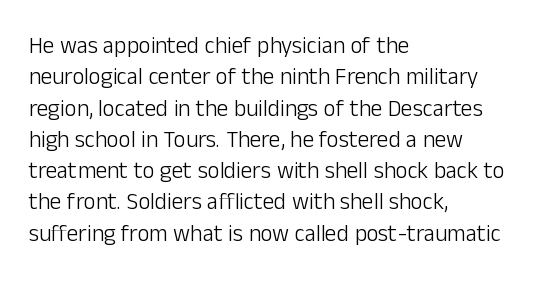
Q: Is the text bold? A: No.
Q: Is the text italic (slanted)? A: No, it is upright.
Q: Is the text underlined? A: No.
Q: How is the paragraph aligned? A: Left-aligned.
Q: Is the spacing between letters normal or unusually wide? A: Normal.
Q: Is the spacing between lines tight, normal or loose? A: Normal.
